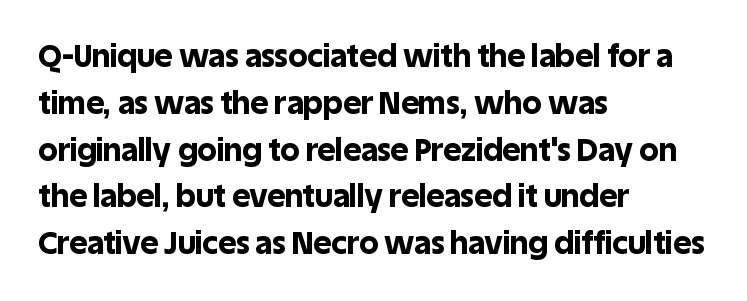
As a designer I'd log this as weight 700, bold. The compositor pushed each line to the left boundary. Interline gaps are of average width in this sample. Note the varied advance widths — an 'i' is clearly narrower than an 'm'. The characters display no serif detailing; their extremities are plain.
